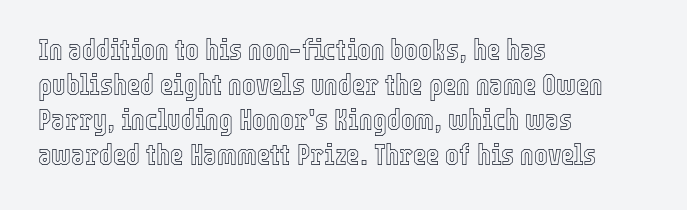
The image shows 29 px condensed type, upright; set left-aligned, line spacing 1.21x, normal letter spacing, not underlined; a medium x-height.
